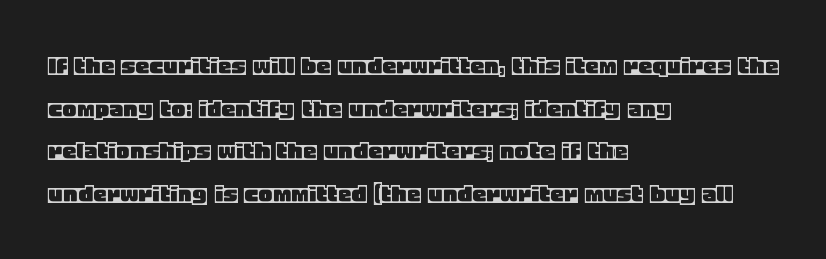
The image shows 28 px text type, upright; set left-aligned, normal line spacing (1.52x), normal letter spacing, not underlined; a large x-height.
